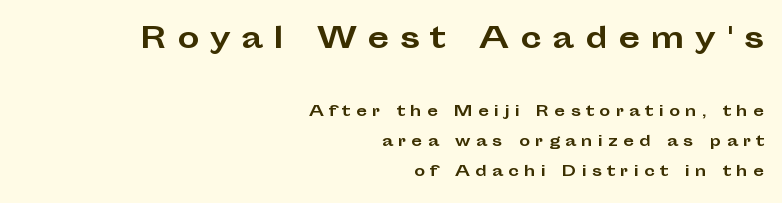
{"serif": "no", "italic": "no", "bold": "yes", "weight": "bold", "width": "wide", "stroke_contrast": "low", "x_height": "medium", "monospaced": "no", "underline": "no", "align": "right", "line_spacing": "loose", "line_spacing_ratio": 2.16, "letter_spacing": "wide", "letter_spacing_em": 0.38, "larger_block": "first", "size_ratio": 2.0, "glyph_px": 28}
